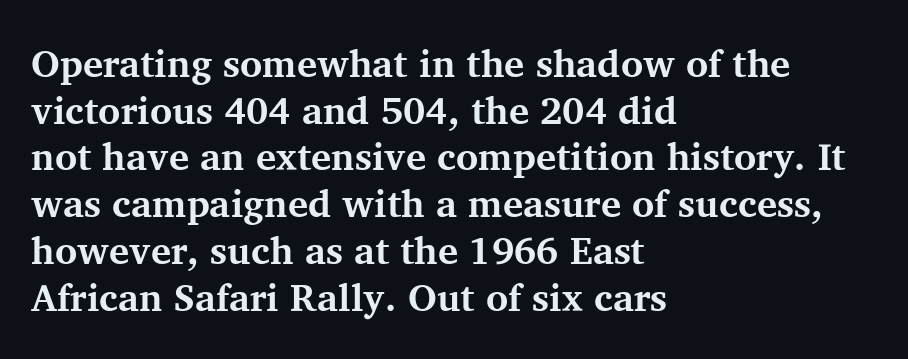
No word sits above an underline. This sample uses plain, unmodified letter spacing. The letters stand upright; this is a roman face. Letterform terminals end in serifs throughout the passage.
